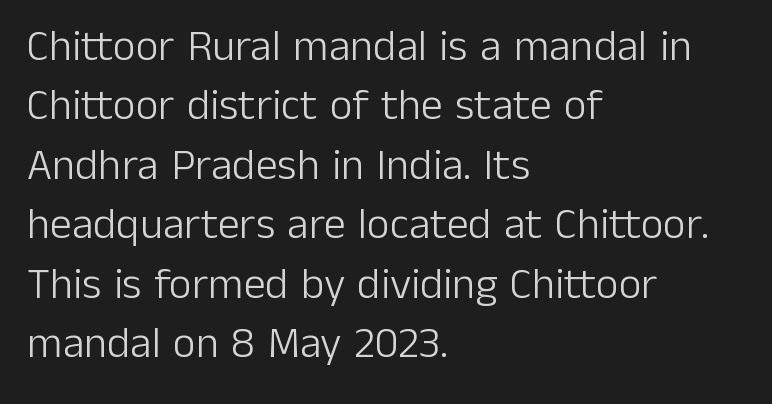
The image shows 44 px light sans-serif type, upright; set left-aligned, normal line spacing (1.35x), normal letter spacing, not underlined; low stroke contrast and a medium x-height.
